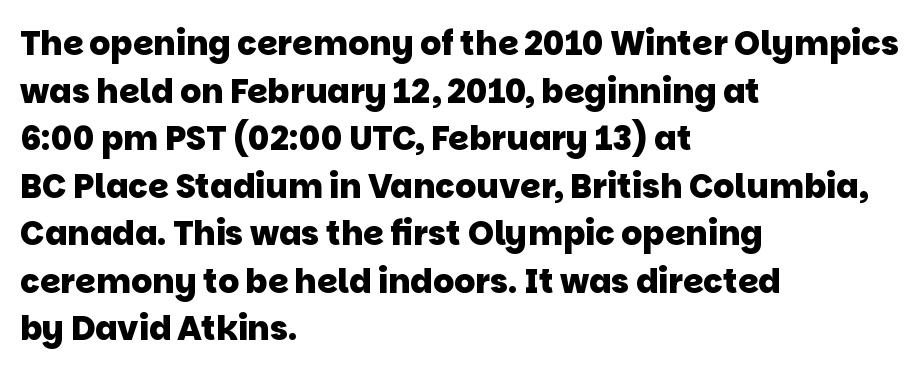
Q: Is the text bold? A: Yes.
Q: Is the typeface a serif or a sans-serif typeface? A: Sans-serif.
Q: Is the text underlined? A: No.
Q: How is the paragraph aligned? A: Left-aligned.
Q: Is the spacing between letters normal or unusually wide? A: Normal.
Q: Is the spacing between lines tight, normal or loose? A: Normal.
Q: Width (condensed, normal, or wide)? A: Normal.
Q: Stroke contrast? A: Low.
Q: x-height? A: Large.
Q: Monospaced? A: No.
